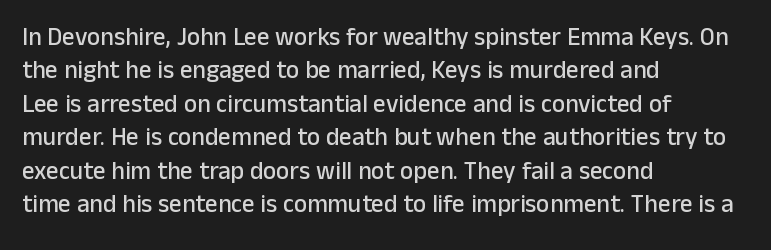
Q: Is the text italic (slanted)? A: No, it is upright.
Q: Is the text underlined? A: No.
Q: How is the paragraph aligned? A: Left-aligned.
Q: Is the spacing between letters normal or unusually wide? A: Normal.
Q: Is the spacing between lines tight, normal or loose? A: Normal.
